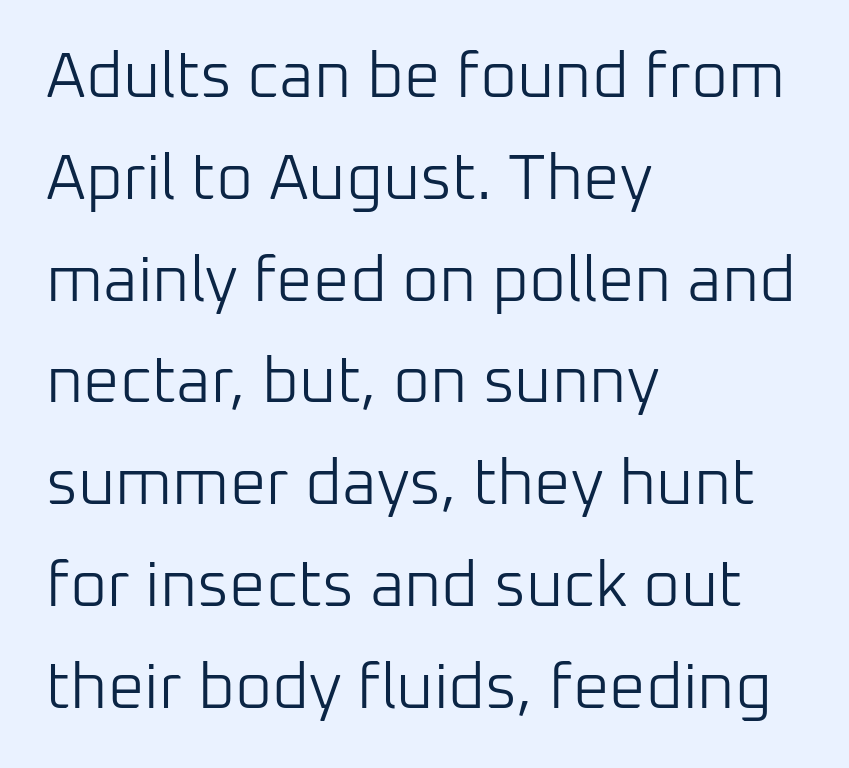
The image shows 64 px light sans-serif type, upright; set left-aligned, normal line spacing (1.59x), normal letter spacing, not underlined; low stroke contrast and a medium x-height.
